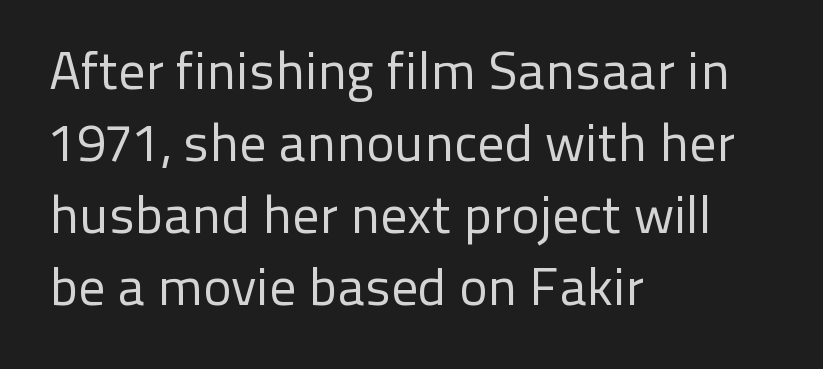
The image shows 53 px regular-weight sans-serif type, upright; set left-aligned, normal line spacing (1.36x), normal letter spacing, not underlined; low stroke contrast and a medium x-height.
